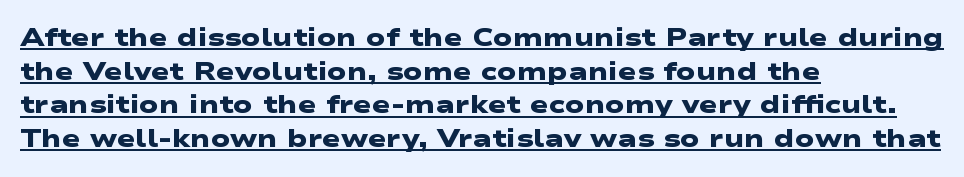
Q: Is the text bold? A: Yes.
Q: Is the text underlined? A: Yes.
Q: How is the paragraph aligned? A: Left-aligned.
Q: Is the spacing between letters normal or unusually wide? A: Normal.
Q: Is the spacing between lines tight, normal or loose? A: Normal.
